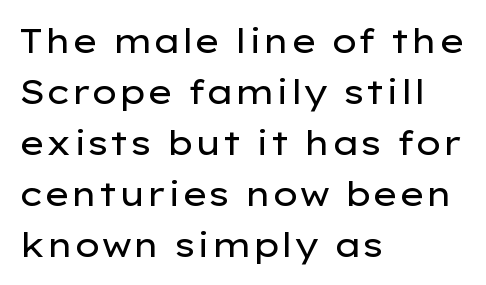
{"serif": "no", "italic": "no", "bold": "no", "weight": "regular", "width": "wide", "stroke_contrast": "low", "x_height": "medium", "monospaced": "no", "underline": "no", "align": "left", "line_spacing": "normal", "line_spacing_ratio": 1.5, "letter_spacing": "normal", "letter_spacing_em": 0.0, "glyph_px": 34}
